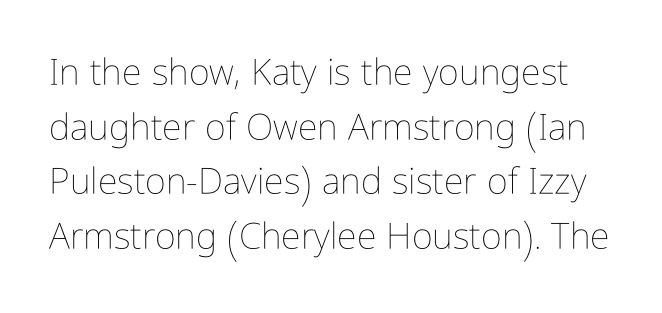
{"italic": "no", "bold": "no", "weight": "thin", "width": "condensed", "stroke_contrast": "low", "x_height": "medium", "monospaced": "no", "underline": "no", "line_spacing": "normal", "line_spacing_ratio": 1.52, "letter_spacing": "normal", "letter_spacing_em": 0.0, "glyph_px": 36}
